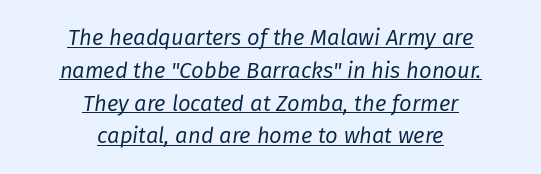
The image shows 22 px text type, italic (leaning right); set centered, normal line spacing (1.49x), normal letter spacing, underlined.
